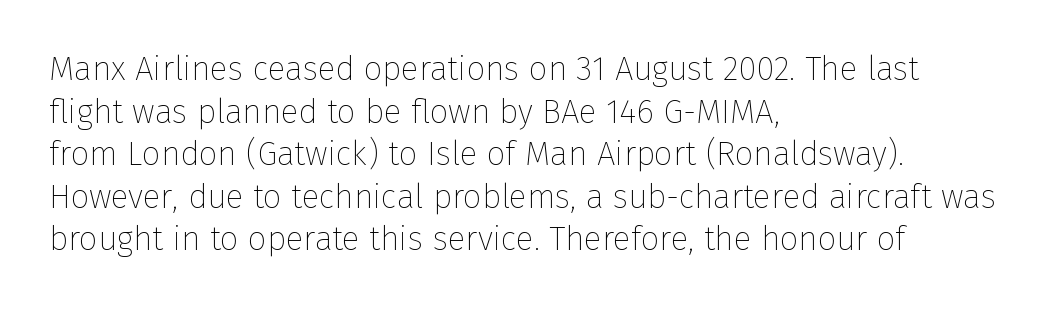
{"serif": "no", "italic": "no", "bold": "no", "weight": "thin", "width": "normal", "stroke_contrast": "low", "x_height": "medium", "monospaced": "no", "underline": "no", "align": "left", "line_spacing": "normal", "line_spacing_ratio": 1.29, "letter_spacing": "normal", "letter_spacing_em": 0.0, "glyph_px": 33}
